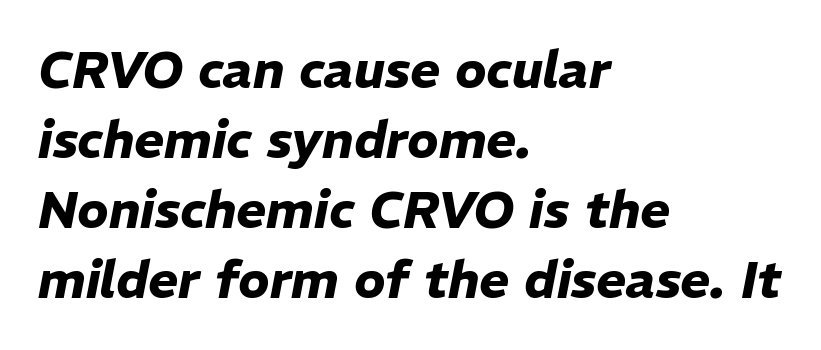
{"italic": "yes", "lean": "right", "slant_degrees": 11, "bold": "yes", "weight": "heavy", "width": "normal", "stroke_contrast": "low", "x_height": "medium", "monospaced": "no", "underline": "no", "align": "left", "line_spacing": "normal", "line_spacing_ratio": 1.37, "letter_spacing": "normal", "letter_spacing_em": 0.0, "glyph_px": 51}
